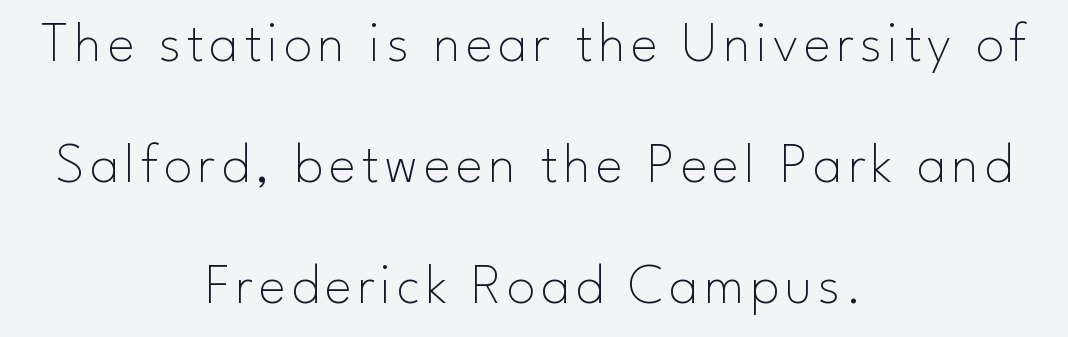
You could not count columns in this text — the font is proportionally spaced. A centered setting, common on invitations and titles, is used for this passage. When letters stand straight like this, we call the style roman or upright. No word sits above an underline. The glyphs in this specimen are sans serif.
